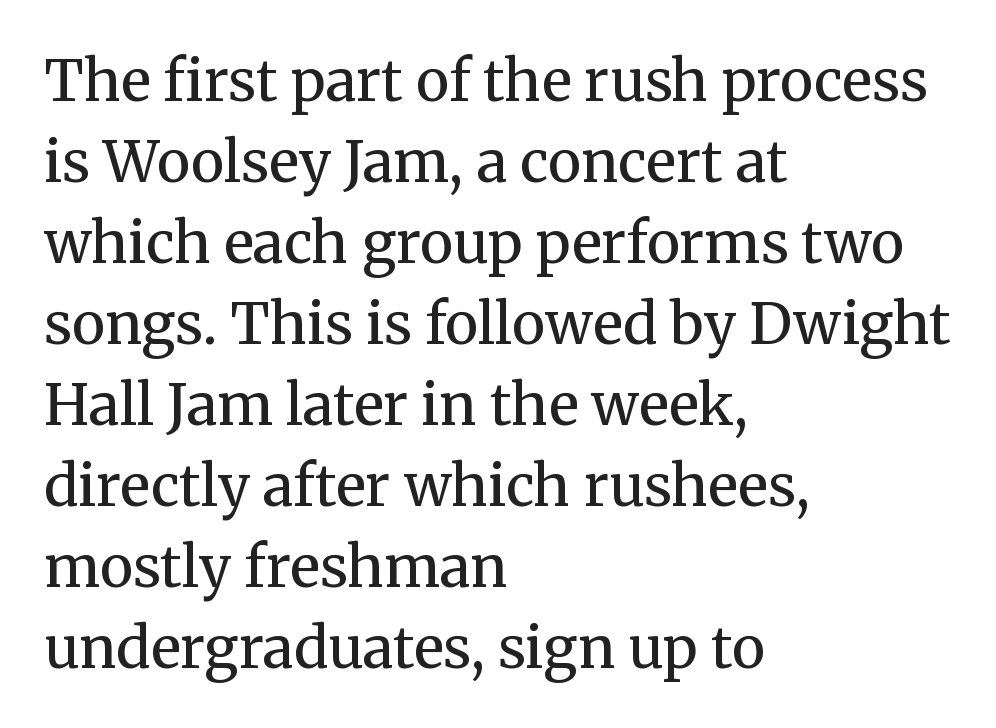
Q: Is the text bold? A: No.
Q: Is the text italic (slanted)? A: No, it is upright.
Q: Is the typeface a serif or a sans-serif typeface? A: Serif.
Q: Is the text underlined? A: No.
Q: How is the paragraph aligned? A: Left-aligned.
Q: Is the spacing between letters normal or unusually wide? A: Normal.
Q: Is the spacing between lines tight, normal or loose? A: Normal.
Q: Width (condensed, normal, or wide)? A: Normal.
Q: Stroke contrast? A: Medium.
Q: x-height? A: Medium.
Q: Monospaced? A: No.
